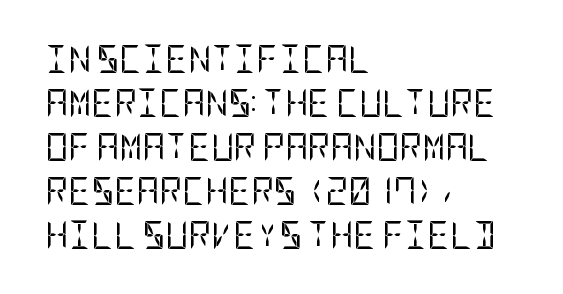
The space between consecutive lines is moderate. Rule under the text: the space is simply empty. Observe the absence of serifs on each vertical stroke in this sample. The ragged edge is on the right, which tells us the setting is flush left. Weight: regular or lighter. The axis of the letterforms is exactly vertical.
